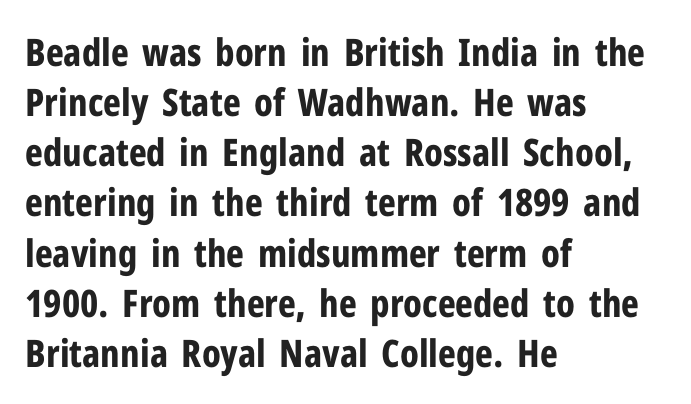
Q: Is the text bold? A: Yes.
Q: Is the text italic (slanted)? A: No, it is upright.
Q: Is the typeface a serif or a sans-serif typeface? A: Sans-serif.
Q: Is the text underlined? A: No.
Q: How is the paragraph aligned? A: Left-aligned.
Q: Is the spacing between letters normal or unusually wide? A: Normal.
Q: Is the spacing between lines tight, normal or loose? A: Normal.
Q: Width (condensed, normal, or wide)? A: Condensed.
Q: Stroke contrast? A: Low.
Q: x-height? A: Medium.
Q: Monospaced? A: No.
